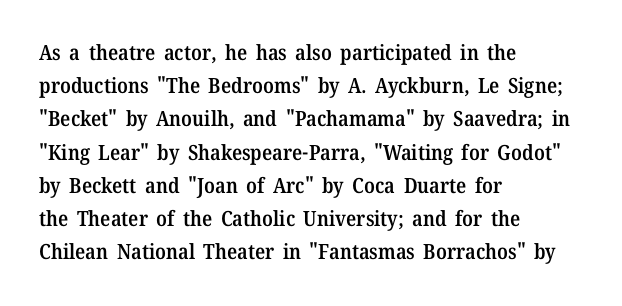
The image shows 21 px text type, upright; set left-aligned, normal line spacing (1.58x), normal letter spacing, not underlined.
